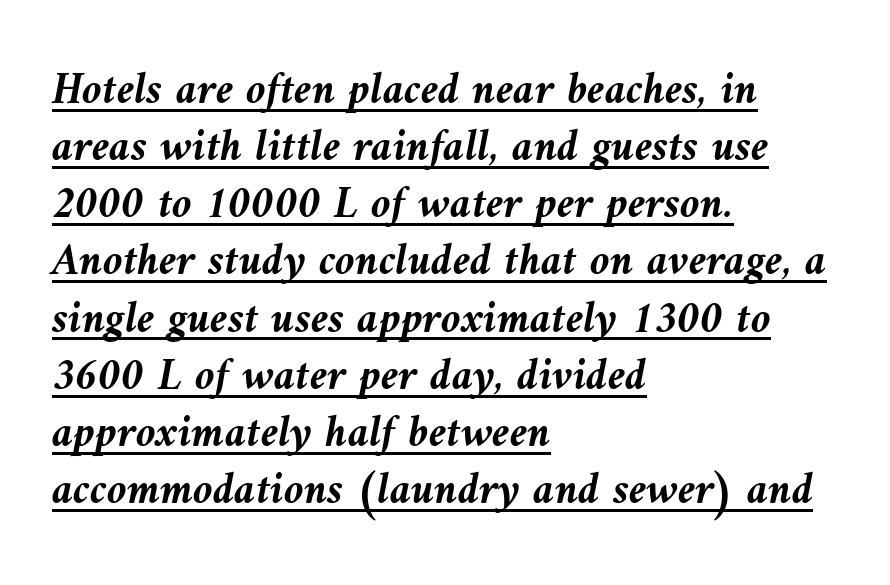
Q: Is the text bold? A: Yes.
Q: Is the text italic (slanted)? A: Yes, it leans left by about 10 degrees.
Q: Is the text underlined? A: Yes.
Q: How is the paragraph aligned? A: Left-aligned.
Q: Is the spacing between letters normal or unusually wide? A: Normal.
Q: Is the spacing between lines tight, normal or loose? A: Normal.
Q: Width (condensed, normal, or wide)? A: Normal.
Q: Stroke contrast? A: Medium.
Q: x-height? A: Medium.
Q: Monospaced? A: No.
